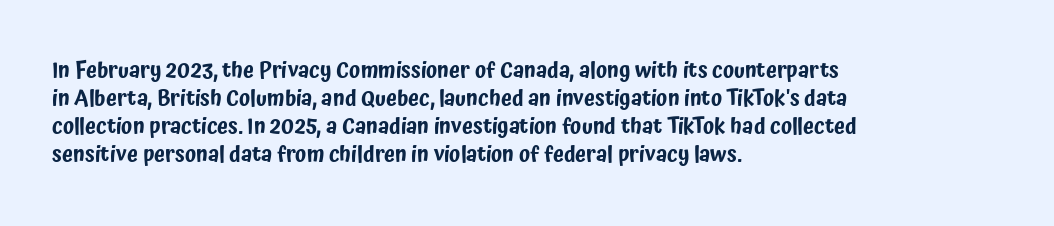
Q: Is the text italic (slanted)? A: No, it is upright.
Q: Is the text underlined? A: No.
Q: How is the paragraph aligned? A: Left-aligned.
Q: Is the spacing between letters normal or unusually wide? A: Normal.
Q: Is the spacing between lines tight, normal or loose? A: Normal.
